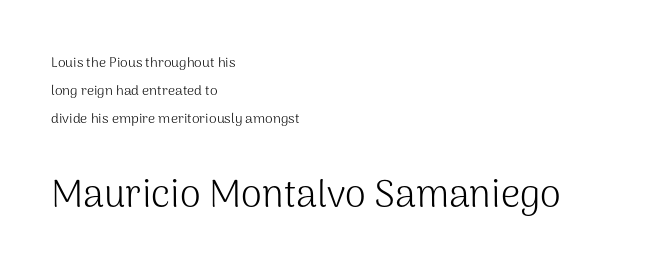
Q: Is the text bold? A: No.
Q: Is the text italic (slanted)? A: No, it is upright.
Q: Is the typeface a serif or a sans-serif typeface? A: Sans-serif.
Q: Is the text underlined? A: No.
Q: How is the paragraph aligned? A: Left-aligned.
Q: Is the spacing between letters normal or unusually wide? A: Normal.
Q: Is the spacing between lines tight, normal or loose? A: Loose.
Q: Which block of text is set in a larger size, the first (top) or the second (bottom)? A: The second (bottom) one.
Q: Width (condensed, normal, or wide)? A: Normal.
Q: Stroke contrast? A: Medium.
Q: x-height? A: Medium.
Q: Monospaced? A: No.
